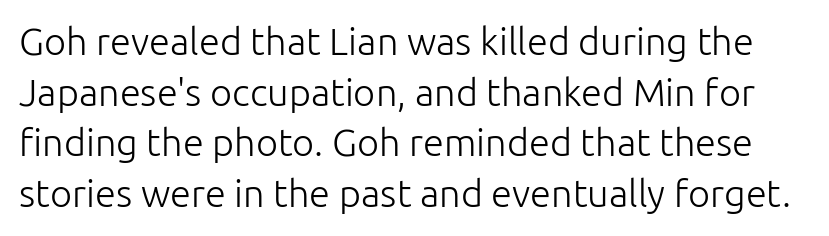
{"serif": "no", "italic": "no", "bold": "no", "weight": "light", "width": "normal", "stroke_contrast": "low", "x_height": "medium", "monospaced": "no", "underline": "no", "line_spacing": "normal", "line_spacing_ratio": 1.33, "letter_spacing": "normal", "letter_spacing_em": 0.0, "glyph_px": 38}
